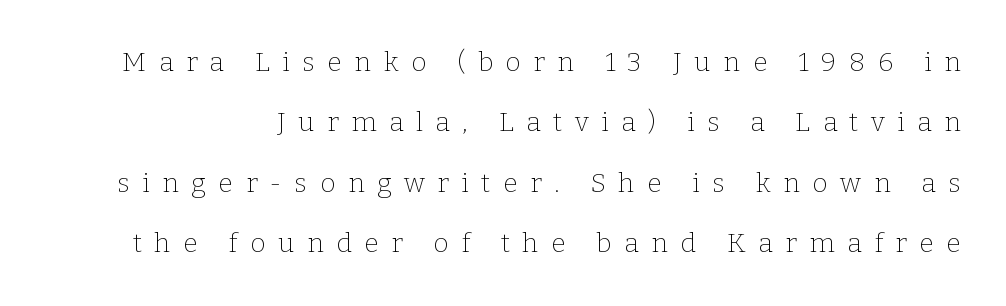
A typesetter would call this leading open, well beyond the default. Summary of weight: not heavy and not bold. This is roman type, the default non-slanted kind. Is the letter spacing exaggerated? Yes — the characters are pushed far apart. The baseline area is clear.
